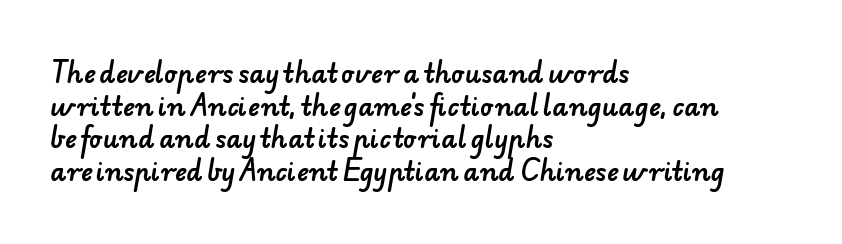
Letters rest on an invisible, unmarked baseline. How would I describe the line gaps? Plain and ordinary. The setting favours the left margin, as ordinary paragraphs usually do. Tracking value appears to be zero — textbook default spacing.
